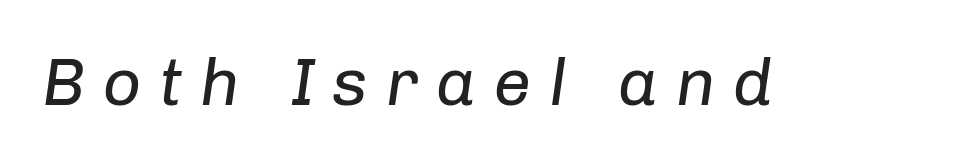
Q: Is the text bold? A: No.
Q: Is the text italic (slanted)? A: Yes, it leans right by about 8 degrees.
Q: Is the text underlined? A: No.
Q: Is the spacing between letters normal or unusually wide? A: Unusually wide.
Q: Width (condensed, normal, or wide)? A: Normal.
Q: Stroke contrast? A: Low.
Q: x-height? A: Medium.
Q: Monospaced? A: No.
